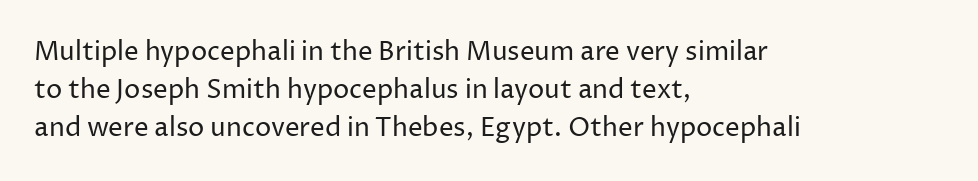
Q: Is the text bold? A: No.
Q: Is the text italic (slanted)? A: No, it is upright.
Q: Is the text underlined? A: No.
Q: How is the paragraph aligned? A: Left-aligned.
Q: Is the spacing between letters normal or unusually wide? A: Normal.
Q: Is the spacing between lines tight, normal or loose? A: Normal.
